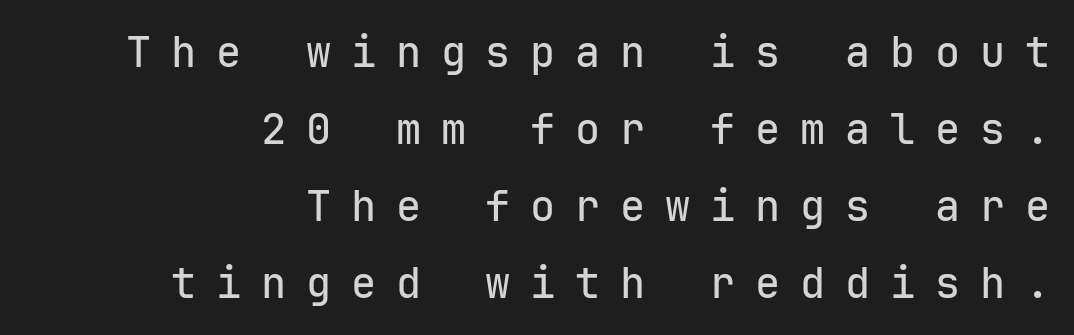
Every character here occupies the same horizontal width, giving the sample a typewriter-like rhythm. The characters display no serif detailing; their extremities are plain. The tracking reads as deliberately expanded to a designer's eye. These lines are set flush right with a ragged left edge.
